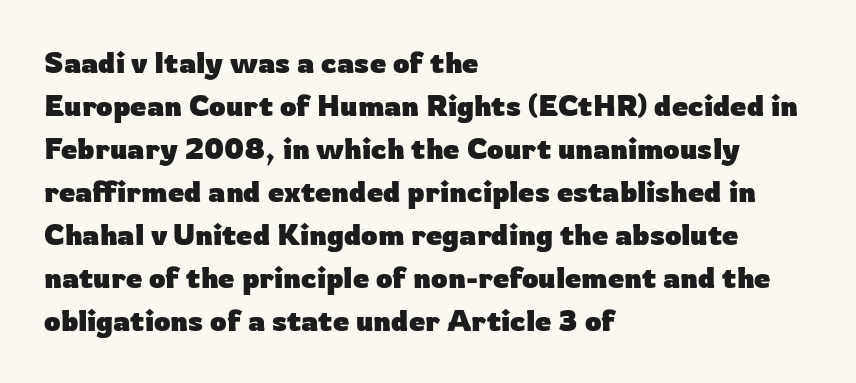
Q: Is the text bold? A: Yes.
Q: Is the text italic (slanted)? A: No, it is upright.
Q: Is the typeface a serif or a sans-serif typeface? A: Sans-serif.
Q: Is the text underlined? A: No.
Q: How is the paragraph aligned? A: Left-aligned.
Q: Is the spacing between letters normal or unusually wide? A: Normal.
Q: Is the spacing between lines tight, normal or loose? A: Normal.
Q: Width (condensed, normal, or wide)? A: Normal.
Q: Stroke contrast? A: Low.
Q: x-height? A: Medium.
Q: Monospaced? A: No.
